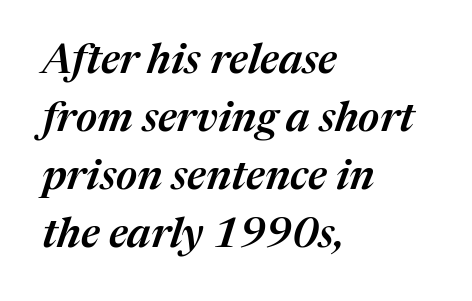
The image shows 42 px semibold type, italic (leaning right); set left-aligned, normal line spacing (1.38x), normal letter spacing, not underlined; medium stroke contrast and a medium x-height.
